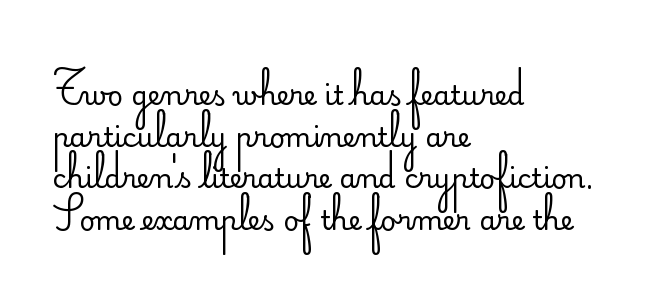
The image shows 27 px text type, upright; set left-aligned, normal line spacing (1.54x), normal letter spacing, not underlined.
